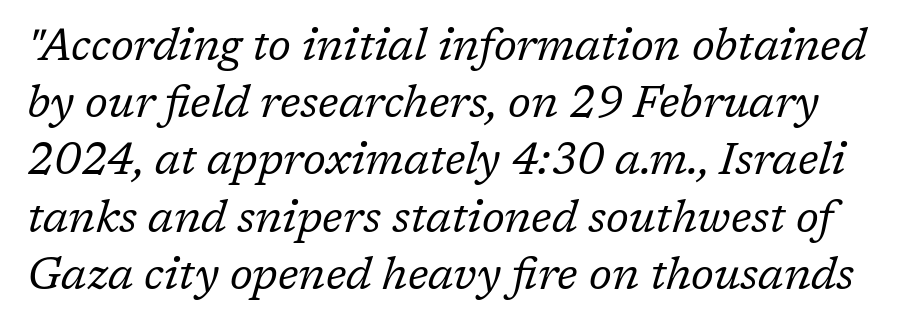
Q: Is the text bold? A: No.
Q: Is the text italic (slanted)? A: Yes, it leans right by about 17 degrees.
Q: Is the typeface a serif or a sans-serif typeface? A: Serif.
Q: Is the text underlined? A: No.
Q: Is the spacing between letters normal or unusually wide? A: Normal.
Q: Is the spacing between lines tight, normal or loose? A: Normal.
Q: Width (condensed, normal, or wide)? A: Normal.
Q: Stroke contrast? A: Low.
Q: x-height? A: Medium.
Q: Monospaced? A: No.
